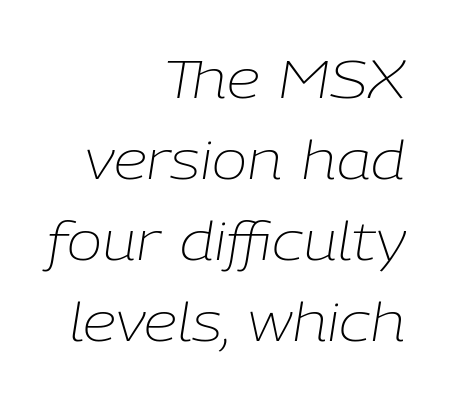
Is the stroke heavy? The answer is a plain regular-or-lighter. Line ends are locked; line starts wander. A typesetter would call this proportional, since set widths differ per character. The specimen reads as italic at a glance. Between one letter and the next there's only the usual sliver of space.
